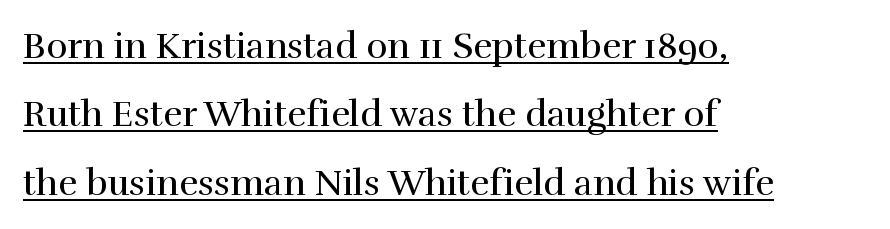
The image shows 36 px regular-weight serif type, upright; set left-aligned, loose line spacing (1.9x), normal letter spacing, underlined; a medium x-height.
